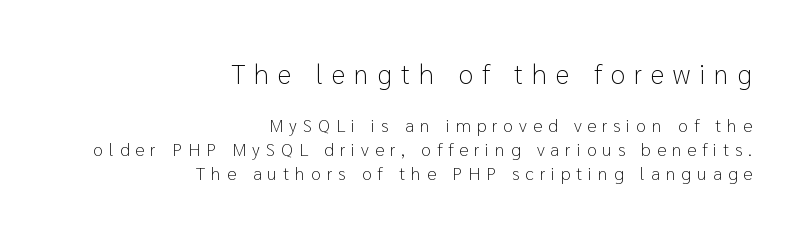
{"italic": "no", "bold": "no", "underline": "no", "align": "right", "line_spacing": "normal", "line_spacing_ratio": 1.32, "letter_spacing": "wide", "letter_spacing_em": 0.33, "larger_block": "first", "size_ratio": 1.5, "glyph_px": 27}
